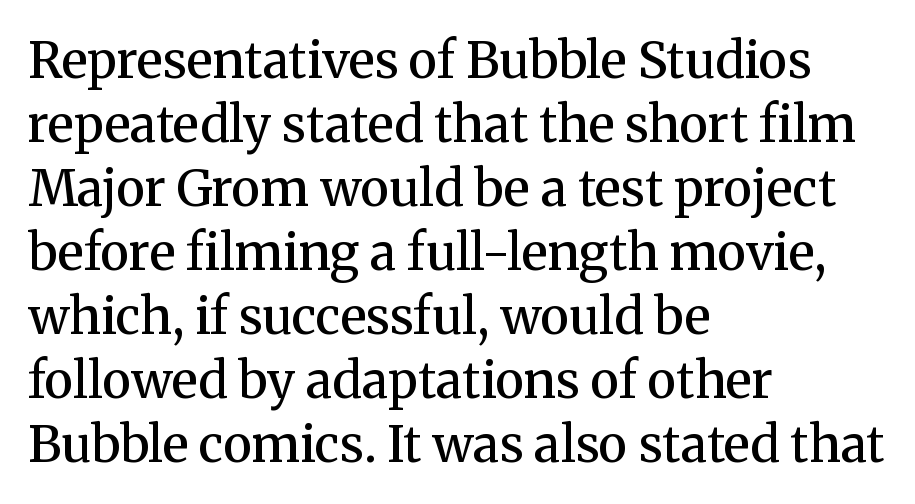
Just letters on the line, the space beneath them empty. Compared with typical paragraphs, the rows here are spaced about the same. I'd call this a serif setting — the letters wear small feet. How are the letters spaced? Ordinarily, with no added tracking.
